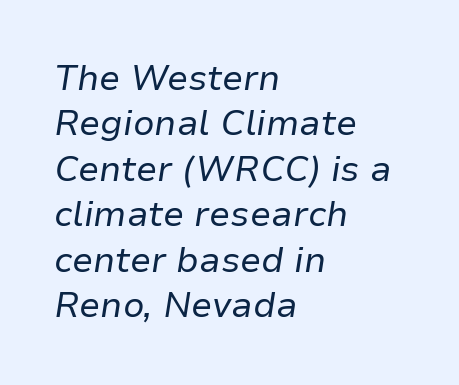
The image shows 35 px regular-weight type, italic (leaning right); set left-aligned, normal line spacing (1.3x), normal letter spacing, not underlined; low stroke contrast and a medium x-height.
